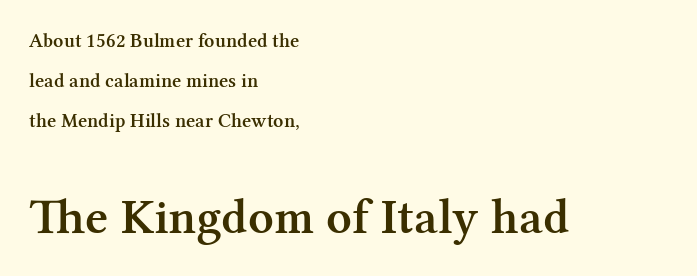
Leading: increased. Block two is the big one; block one sits smaller above it. This is moderately heavy type, rendered in semibold. Alignment: flush left.
